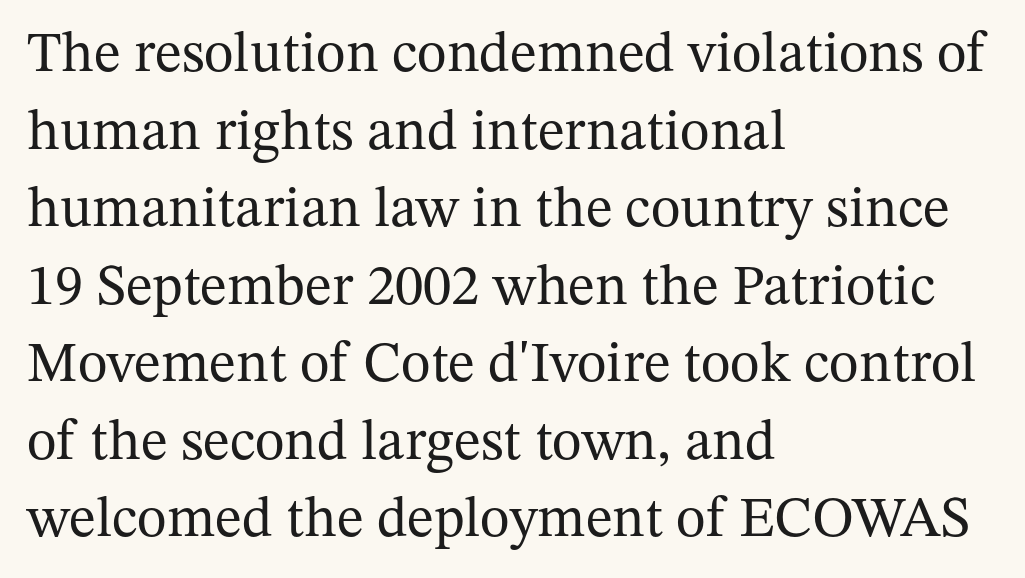
{"serif": "yes", "italic": "no", "bold": "no", "weight": "regular", "width": "normal", "stroke_contrast": "medium", "x_height": "medium", "monospaced": "no", "underline": "no", "align": "left", "line_spacing": "normal", "line_spacing_ratio": 1.36, "letter_spacing": "normal", "letter_spacing_em": 0.0, "glyph_px": 57}
